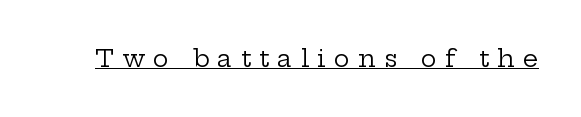
Q: Is the text bold? A: No.
Q: Is the text italic (slanted)? A: No, it is upright.
Q: Is the text underlined? A: Yes.
Q: Is the spacing between letters normal or unusually wide? A: Unusually wide.
